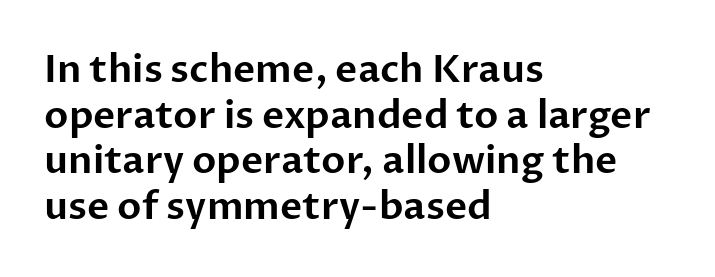
The glyphs in this specimen are sans serif. If you drew a line through each stem, it would be perfectly vertical. Do the characters align in a grid? No, the font is proportional. Tracking value appears to be zero — textbook default spacing.
